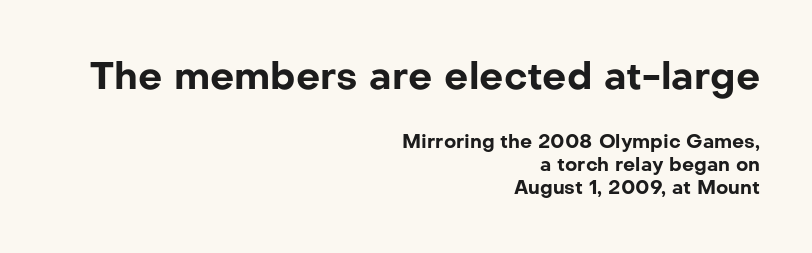
Q: Is the text bold? A: Yes.
Q: Is the text italic (slanted)? A: No, it is upright.
Q: Is the typeface a serif or a sans-serif typeface? A: Sans-serif.
Q: Is the text underlined? A: No.
Q: How is the paragraph aligned? A: Right-aligned.
Q: Is the spacing between letters normal or unusually wide? A: Normal.
Q: Which block of text is set in a larger size, the first (top) or the second (bottom)? A: The first (top) one.
Q: Width (condensed, normal, or wide)? A: Normal.
Q: Stroke contrast? A: Low.
Q: x-height? A: Medium.
Q: Monospaced? A: No.
